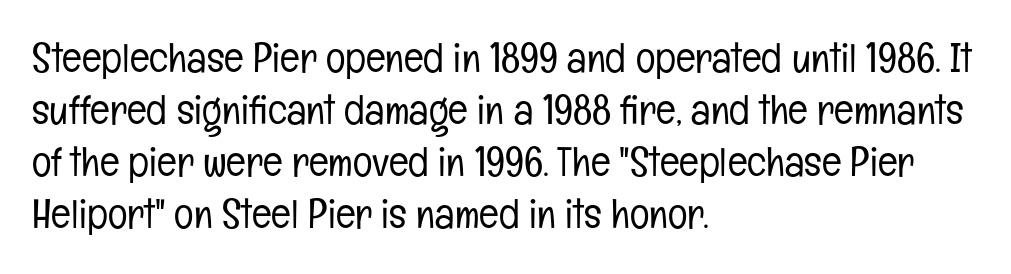
{"serif": "no", "italic": "no", "bold": "no", "weight": "light", "width": "condensed", "stroke_contrast": "low", "x_height": "medium", "monospaced": "no", "underline": "no", "align": "left", "line_spacing": "normal", "line_spacing_ratio": 1.27, "letter_spacing": "normal", "letter_spacing_em": 0.0, "glyph_px": 41}
